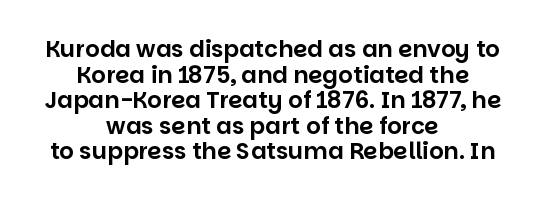
Posture: upright roman. If you folded the block vertically in half, each line would mirror itself in length. Short note: letters normally spaced. Leading: reduced. Anything drawn beneath the words? Only blank space.
